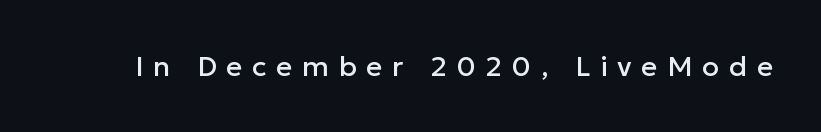
The image shows 28 px sans-serif type, upright; set unusually wide letter spacing (+0.35 em), not underlined; low stroke contrast and a medium x-height.
